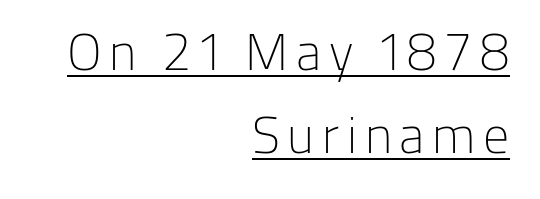
Does the lettering tilt? It doesn't — this is upright. The letters advance in unequal steps, a hallmark of proportional type. Letters have the restrained weight of plain body copy at most. What's the leading like? Ordinary, nothing unusual.
